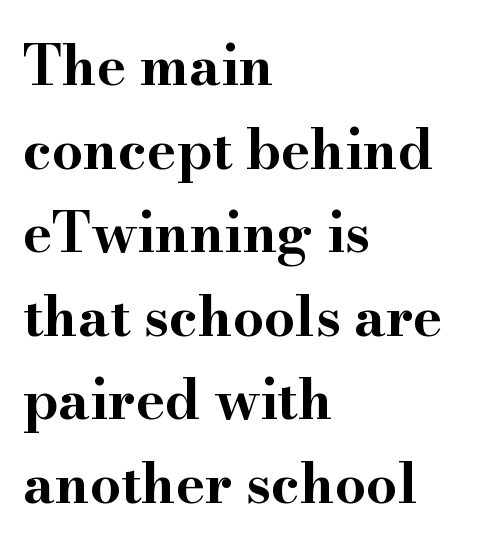
The image shows 55 px bold, wide serif type, upright; set left-aligned, normal line spacing (1.52x), normal letter spacing, not underlined; high stroke contrast and a small x-height.
